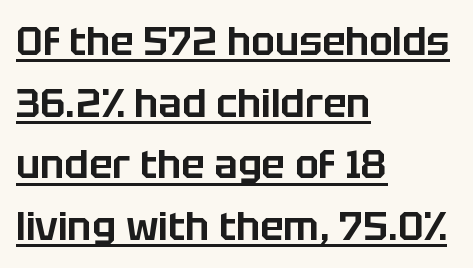
Upright lettering throughout. Casual observation: everything's shoved over to the left. The passage shown is typed in a proportional face where columns would drift. The string is rendered with underlining switched on.
